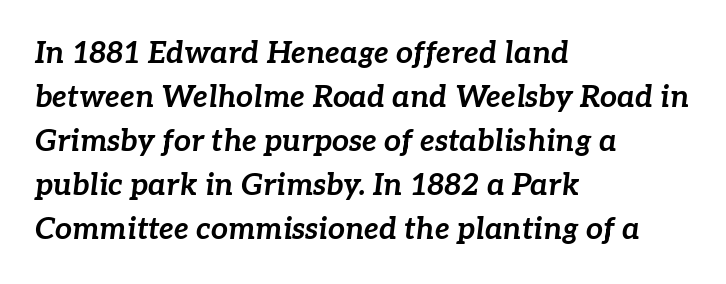
The image shows 30 px bold type, italic (leaning right); set left-aligned, normal line spacing (1.47x), normal letter spacing, not underlined; low stroke contrast and a medium x-height.
